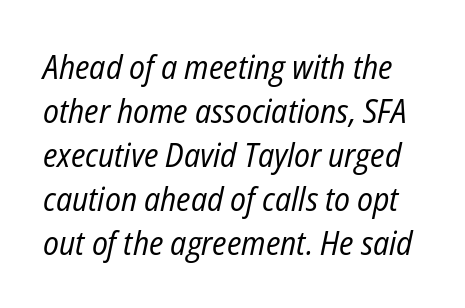
{"italic": "yes", "lean": "right", "slant_degrees": 12, "bold": "no", "weight": "regular", "width": "condensed", "stroke_contrast": "low", "x_height": "medium", "monospaced": "no", "underline": "no", "line_spacing": "normal", "line_spacing_ratio": 1.33, "letter_spacing": "normal", "letter_spacing_em": 0.0, "glyph_px": 33}
